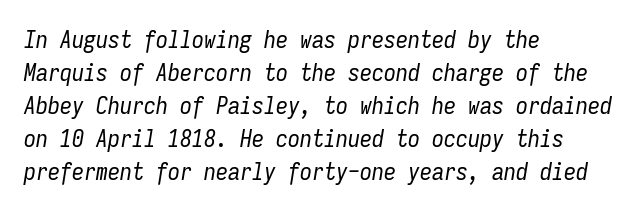
{"italic": "yes", "lean": "right", "slant_degrees": 9, "bold": "no", "underline": "no", "align": "left", "line_spacing": "normal", "line_spacing_ratio": 1.38, "letter_spacing": "normal", "letter_spacing_em": 0.0, "glyph_px": 24}
